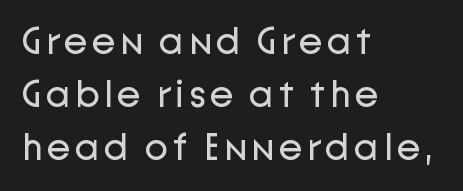
In terms of letterform style, serifs are entirely absent. The typesetting does not lean heavy: it is not bold. The paragraph has a hard left edge and a soft right edge. The passage shown is not underscored anywhere. This is roman type, the default non-slanted kind.
